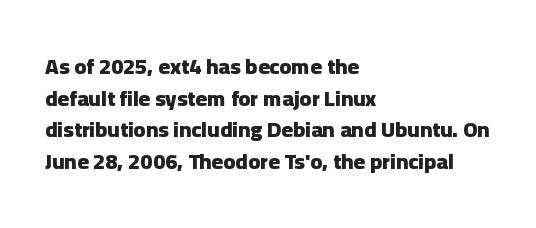
Beneath every word, the page is bare. Successive baselines arrive at the customary interval. It's the straight-up-and-down kind of type. Which margin do the lines hug? The left one — the right edge is uneven. Thick stems and heavy bowls — unmistakably bold.
